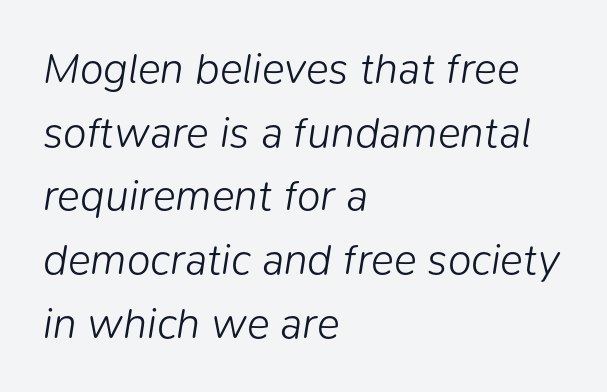
The image shows 43 px light type, italic (leaning right); set left-aligned, normal line spacing (1.48x), normal letter spacing, not underlined; low stroke contrast and a medium x-height.
